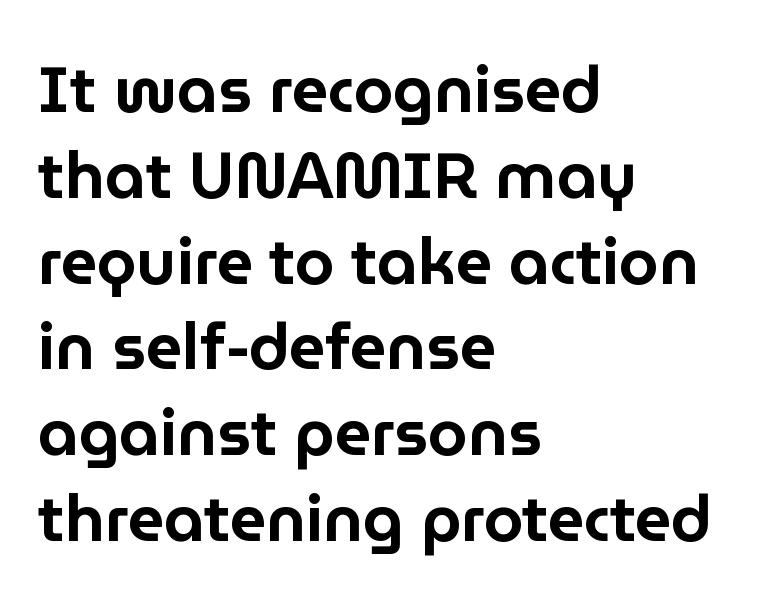
{"serif": "no", "italic": "no", "width": "normal", "stroke_contrast": "low", "x_height": "medium", "monospaced": "no", "underline": "no", "align": "left", "line_spacing": "normal", "line_spacing_ratio": 1.34, "letter_spacing": "normal", "letter_spacing_em": 0.0, "glyph_px": 64}
